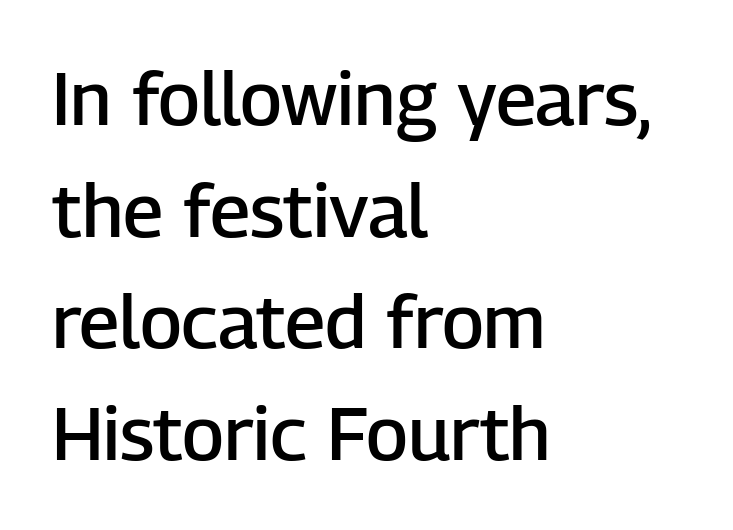
Q: Is the text bold? A: Semi-bold.
Q: Is the text italic (slanted)? A: No, it is upright.
Q: Is the typeface a serif or a sans-serif typeface? A: Sans-serif.
Q: Is the text underlined? A: No.
Q: How is the paragraph aligned? A: Left-aligned.
Q: Is the spacing between letters normal or unusually wide? A: Normal.
Q: Is the spacing between lines tight, normal or loose? A: Normal.
Q: Width (condensed, normal, or wide)? A: Normal.
Q: Stroke contrast? A: Low.
Q: x-height? A: Medium.
Q: Monospaced? A: No.
